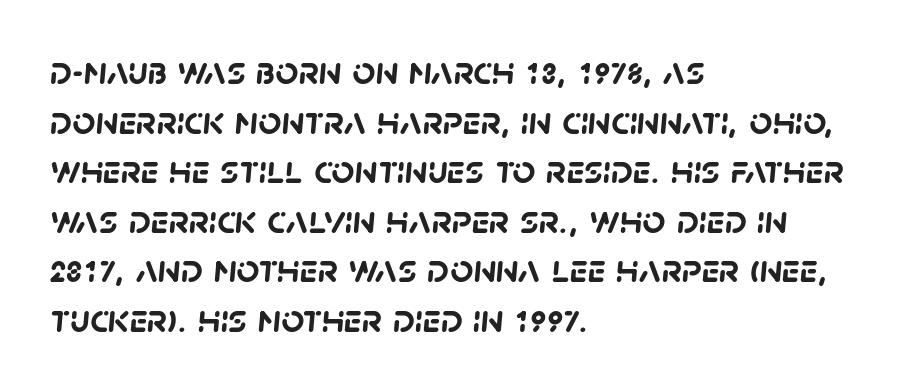
{"serif": "no", "bold": "yes", "weight": "semibold", "width": "normal", "stroke_contrast": "low", "x_height": "large", "monospaced": "no", "underline": "no", "align": "left", "line_spacing_ratio": 1.24, "letter_spacing": "normal", "letter_spacing_em": 0.0, "glyph_px": 40}
